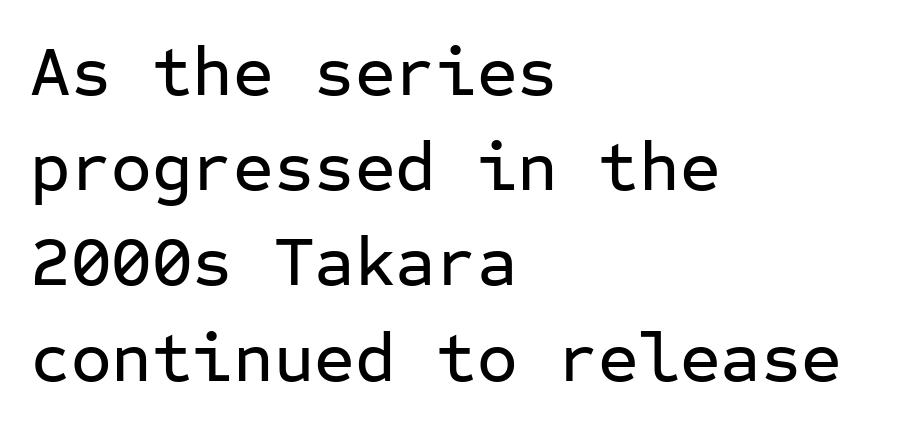
{"serif": "no", "italic": "no", "width": "normal", "stroke_contrast": "low", "x_height": "medium", "monospaced": "yes", "underline": "no", "align": "left", "line_spacing": "normal", "line_spacing_ratio": 1.36, "letter_spacing": "normal", "letter_spacing_em": 0.0, "glyph_px": 70}
